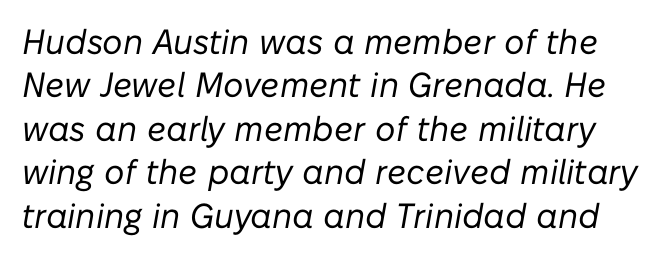
The image shows 35 px regular-weight type, italic (leaning right); set line spacing 1.24x, normal letter spacing, not underlined; low stroke contrast and a medium x-height.
